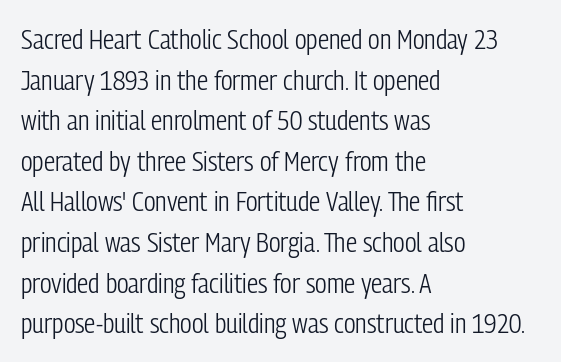
The image shows 28 px light, condensed sans-serif type, upright; set left-aligned, normal line spacing (1.45x), normal letter spacing, not underlined; low stroke contrast and a medium x-height.
